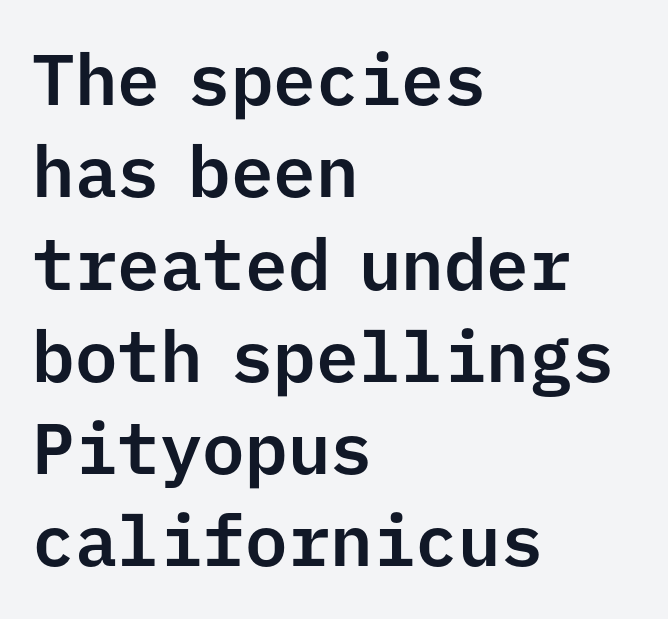
{"serif": "no", "italic": "no", "width": "normal", "stroke_contrast": "low", "x_height": "medium", "monospaced": "yes", "underline": "no", "align": "left", "line_spacing": "normal", "line_spacing_ratio": 1.3, "letter_spacing": "normal", "letter_spacing_em": 0.0, "glyph_px": 71}
